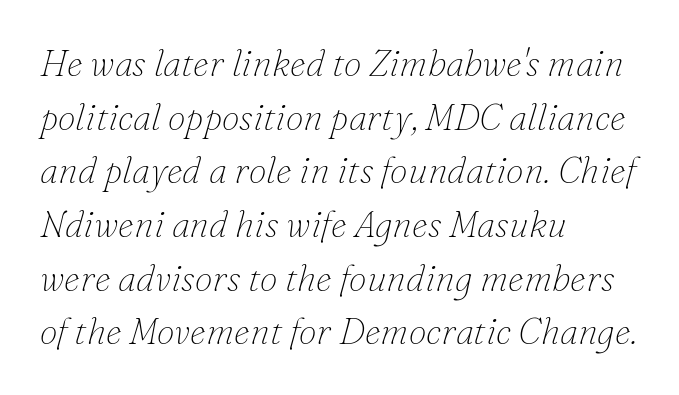
Looks like regular typesetting: each glyph gets only the width it needs. Is the type slanted? Yes — the strokes lean at a clear angle. The rendering keeps characters at their native spacing. Rows of type keep a routine distance in the vertical direction. In terms of letterform style, serifs are clearly present. This is not heavy type; no bold has been used.
